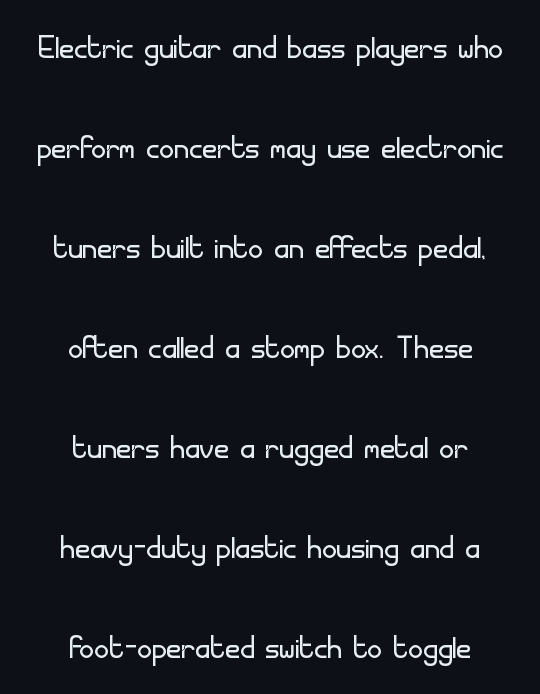
Q: Is the text bold? A: No.
Q: Is the text italic (slanted)? A: No, it is upright.
Q: Is the typeface a serif or a sans-serif typeface? A: Sans-serif.
Q: Is the text underlined? A: No.
Q: How is the paragraph aligned? A: Centered.
Q: Is the spacing between letters normal or unusually wide? A: Normal.
Q: Is the spacing between lines tight, normal or loose? A: Loose.
Q: Width (condensed, normal, or wide)? A: Normal.
Q: Stroke contrast? A: Low.
Q: x-height? A: Small.
Q: Monospaced? A: No.
